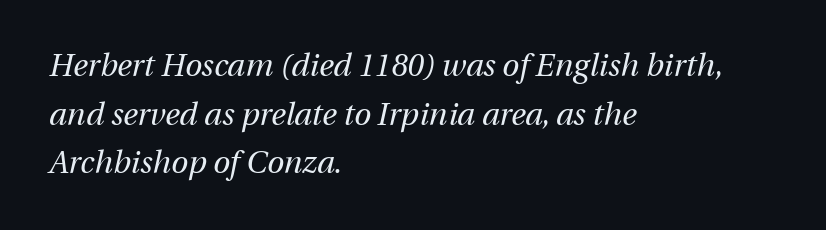
Q: Is the text bold? A: No.
Q: Is the text italic (slanted)? A: Yes, it leans right by about 12 degrees.
Q: Is the text underlined? A: No.
Q: How is the paragraph aligned? A: Left-aligned.
Q: Is the spacing between letters normal or unusually wide? A: Normal.
Q: Is the spacing between lines tight, normal or loose? A: Normal.
Q: Width (condensed, normal, or wide)? A: Normal.
Q: Stroke contrast? A: Medium.
Q: x-height? A: Medium.
Q: Monospaced? A: No.
